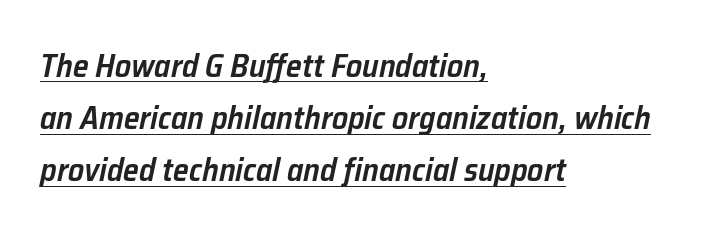
The passage shown leans; its letterforms are oblique. Baseline-to-baseline distance is the conventional proportion of letter height. Notice how the passage keeps a crisp vertical edge on the left only. Do the characters align in a grid? No, the font is proportional. The font is running at a semibold setting, under full bold.
